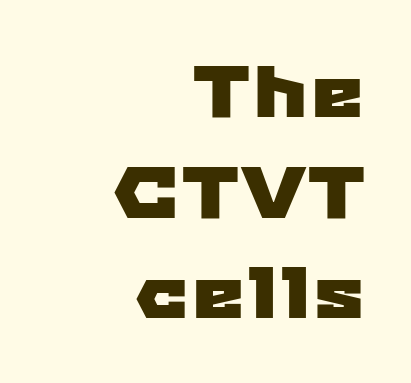
The image shows 73 px wide sans-serif type; set right-aligned, normal line spacing (1.38x), normal letter spacing, not underlined; low stroke contrast and a medium x-height.
